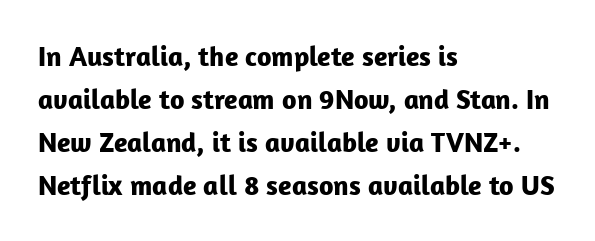
{"serif": "no", "italic": "no", "bold": "yes", "weight": "bold", "width": "normal", "stroke_contrast": "low", "x_height": "medium", "monospaced": "no", "underline": "no", "align": "left", "line_spacing": "normal", "line_spacing_ratio": 1.54, "letter_spacing": "normal", "letter_spacing_em": 0.0, "glyph_px": 28}
